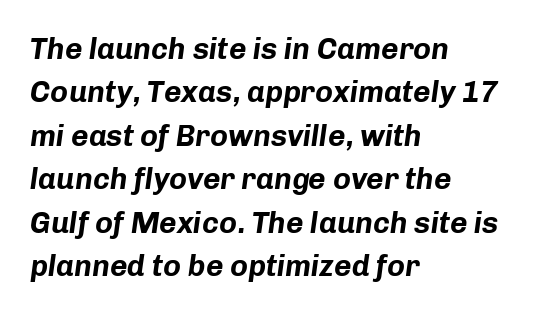
The image shows 30 px bold type, italic (leaning right); set left-aligned, normal line spacing (1.45x), normal letter spacing, not underlined; low stroke contrast and a medium x-height.
